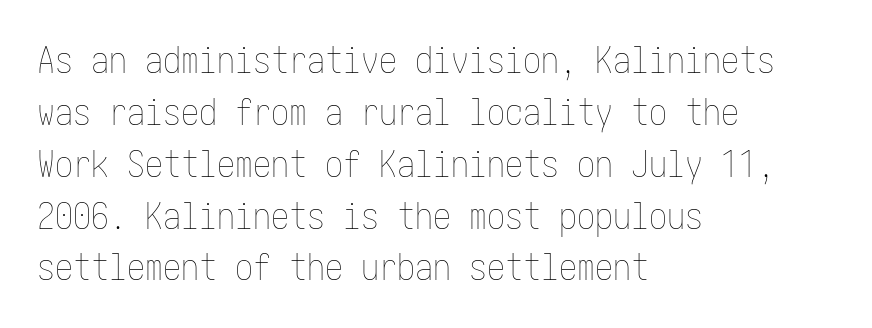
Q: Is the text bold? A: No.
Q: Is the text italic (slanted)? A: No, it is upright.
Q: Is the text underlined? A: No.
Q: How is the paragraph aligned? A: Left-aligned.
Q: Is the spacing between letters normal or unusually wide? A: Normal.
Q: Is the spacing between lines tight, normal or loose? A: Normal.
Q: Width (condensed, normal, or wide)? A: Condensed.
Q: Stroke contrast? A: Low.
Q: x-height? A: Medium.
